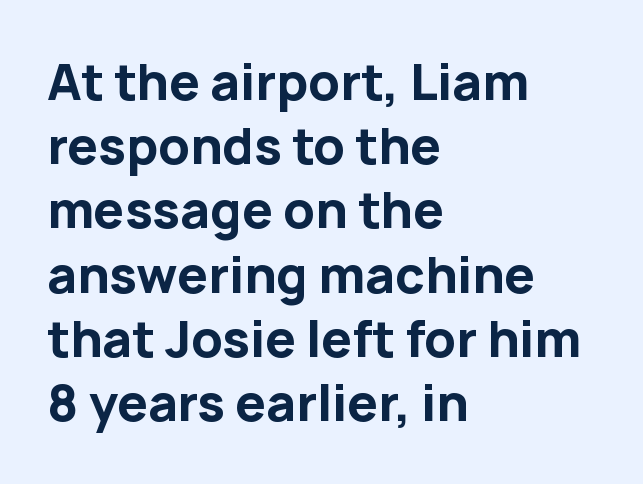
{"serif": "no", "italic": "no", "bold": "yes", "weight": "bold", "width": "normal", "stroke_contrast": "low", "x_height": "medium", "monospaced": "no", "underline": "no", "align": "left", "line_spacing": "normal", "line_spacing_ratio": 1.31, "letter_spacing": "normal", "letter_spacing_em": 0.0, "glyph_px": 49}
